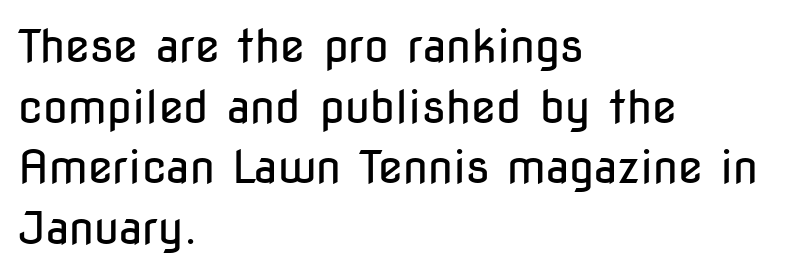
The lettering stays uniformly vertical, giving the passage a roman look. Any mark beneath the type? The region is blank. Think of a printed novel: that variable character pitch is what you see here. The weight tops out at a normal text grade.
